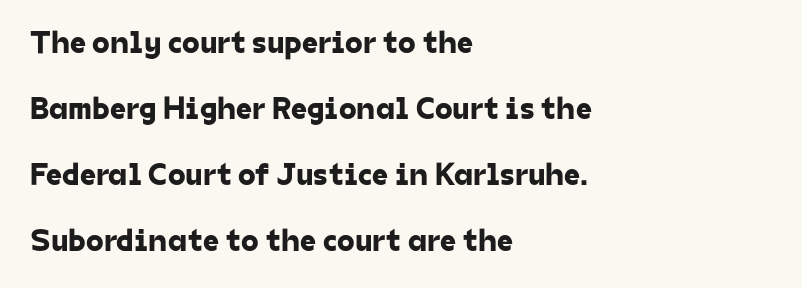
Honestly, the letter spacing is just normal — you wouldn't notice it. The line-height multiplier appears high, well above default. The face used here is proportionally spaced, like ordinary book or web type. A bare baseline throughout the passage.
